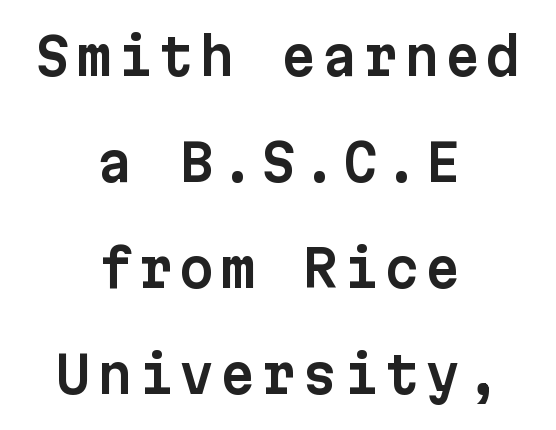
The image shows 50 px sans-serif type, upright, monospaced; set centered, loose line spacing (2.12x), not underlined; low stroke contrast and a medium x-height.
